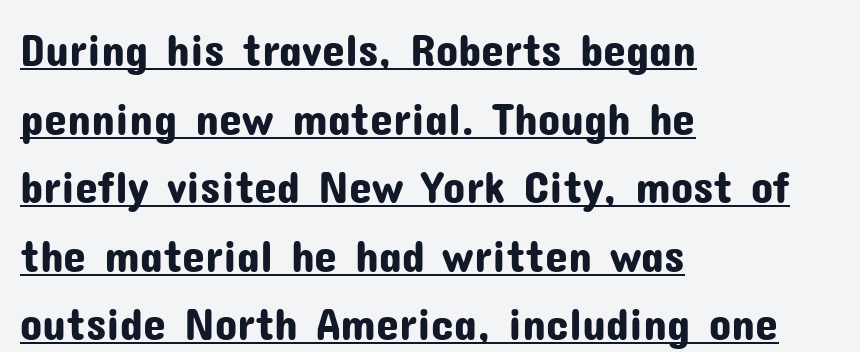
Is this a fixed-width face? No — the glyphs have proportional, varying widths. The setting favours the left margin, as ordinary paragraphs usually do. A sans-serif font was chosen for this passage. Glyph-to-glyph distance matches everyday printed text. Vertical strokes here are truly vertical.
